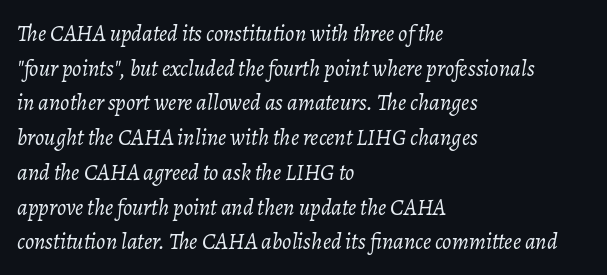
The zone under the glyphs is completely vacant. One-word summary of the alignment: left. No letter is thick-stroked: the sample isn't bold. You can tell it's italic because the verticals aren't actually vertical.
